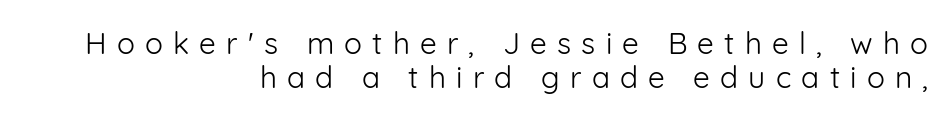
{"serif": "no", "italic": "no", "bold": "no", "weight": "light", "width": "normal", "stroke_contrast": "low", "x_height": "medium", "monospaced": "no", "underline": "no", "align": "right", "line_spacing": "tight", "line_spacing_ratio": 1.13, "letter_spacing": "wide", "letter_spacing_em": 0.34, "glyph_px": 30}
